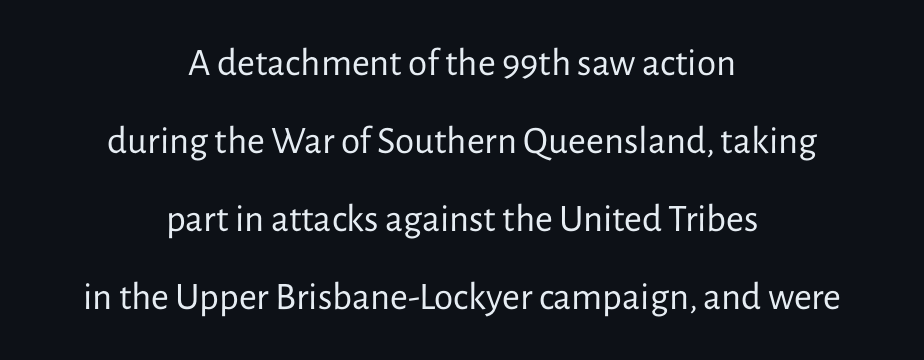
Do the letters lean? They stand straight. Leftover space on each line is divided equally before and after the words. The line texture is even and compact thanks to regular tracking. The rendering shows plain stroke endings on the letterforms — a sans-serif design. On a weight scale, this lands at 450 or below.
